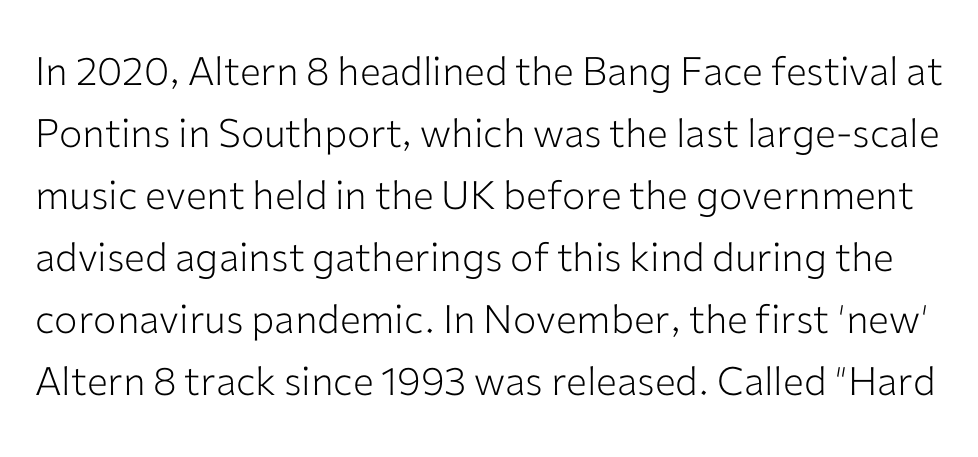
Varying glyph widths throughout — classic text-font behaviour. The glyphs in this specimen are sans serif. The letters stand straight up with perfectly vertical stems. Stems and bowls with no extra thickness — not bold.
